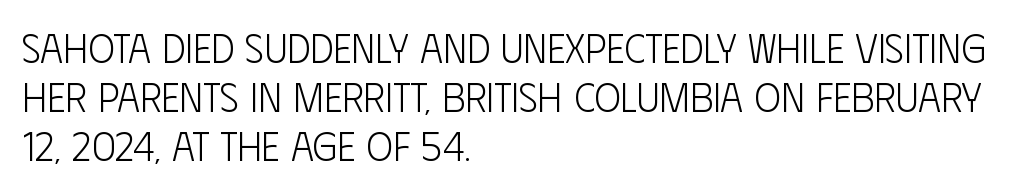
Counters stay open thanks to moderate or lighter strokes. Clear beneath every line of the passage. Note: no serifs on the glyphs. The face used here is proportionally spaced, like ordinary book or web type.
